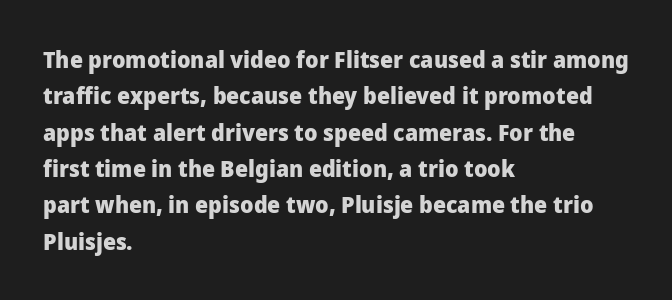
The text block is weighted toward the left margin, trailing off unevenly rightward. These lines carry a lot of weight — the face is fully bold. The letters stand upright; this is a roman face. Each row of text sits above clean, open space. This rendering leaves character spacing at its baseline value.
